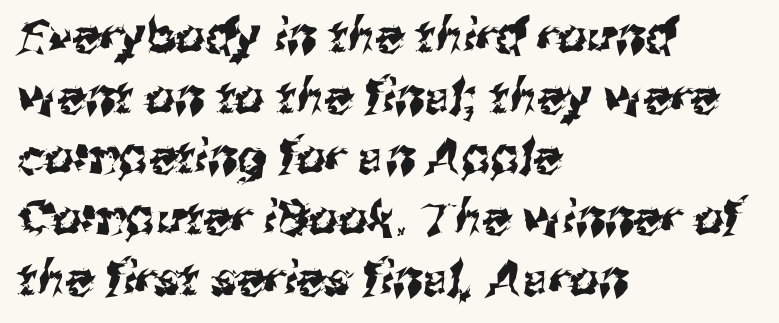
Q: Is the typeface a serif or a sans-serif typeface? A: Sans-serif.
Q: Is the text underlined? A: No.
Q: How is the paragraph aligned? A: Left-aligned.
Q: Is the spacing between letters normal or unusually wide? A: Normal.
Q: Is the spacing between lines tight, normal or loose? A: Normal.
Q: Width (condensed, normal, or wide)? A: Normal.
Q: Stroke contrast? A: Medium.
Q: x-height? A: Medium.
Q: Monospaced? A: No.
